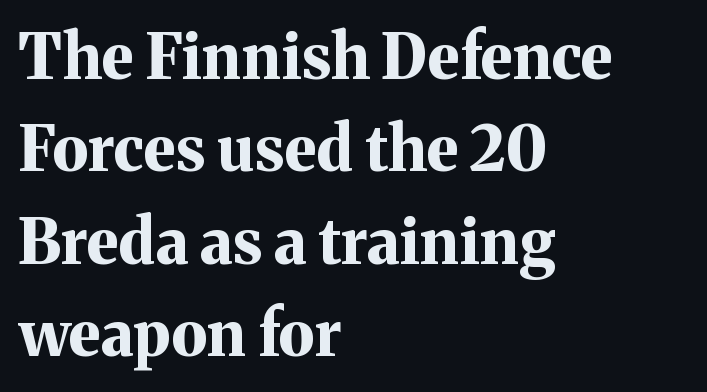
The image shows 62 px bold serif type, upright; set left-aligned, normal line spacing (1.49x), normal letter spacing, not underlined; medium stroke contrast and a medium x-height.
